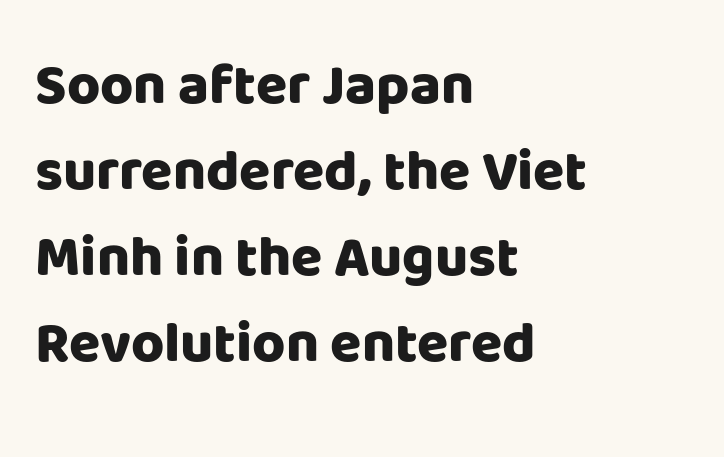
{"serif": "no", "italic": "no", "bold": "yes", "weight": "heavy", "width": "normal", "stroke_contrast": "low", "x_height": "large", "monospaced": "no", "underline": "no", "align": "left", "line_spacing": "normal", "line_spacing_ratio": 1.51, "letter_spacing": "normal", "letter_spacing_em": 0.0, "glyph_px": 57}
